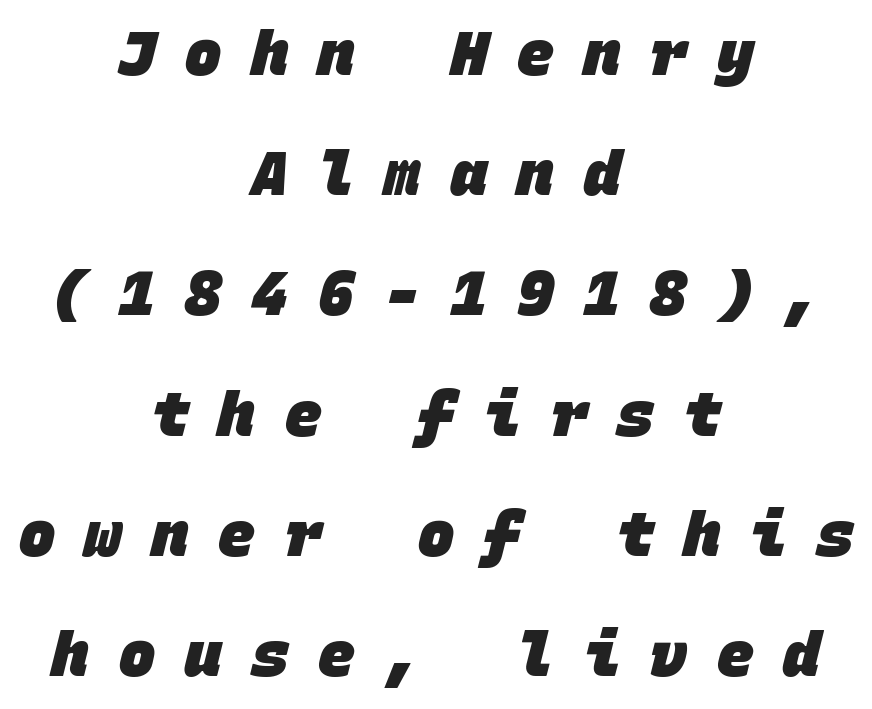
{"serif": "no", "bold": "yes", "weight": "heavy", "width": "normal", "stroke_contrast": "low", "x_height": "large", "monospaced": "yes", "underline": "no", "align": "center", "line_spacing": "loose", "line_spacing_ratio": 1.97, "letter_spacing": "wide", "letter_spacing_em": 0.49, "glyph_px": 61}
